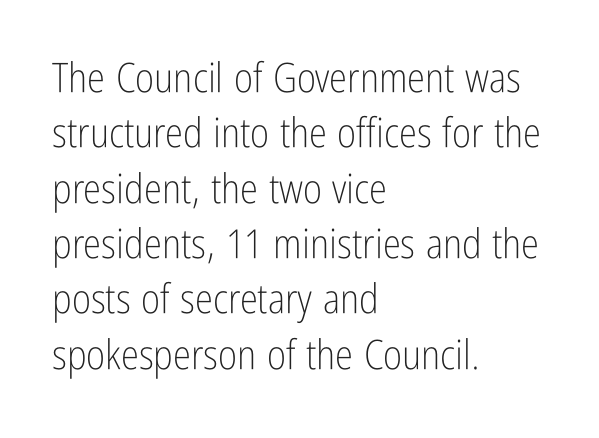
Q: Is the text bold? A: No.
Q: Is the text italic (slanted)? A: No, it is upright.
Q: Is the typeface a serif or a sans-serif typeface? A: Sans-serif.
Q: Is the text underlined? A: No.
Q: How is the paragraph aligned? A: Left-aligned.
Q: Is the spacing between letters normal or unusually wide? A: Normal.
Q: Is the spacing between lines tight, normal or loose? A: Normal.
Q: Width (condensed, normal, or wide)? A: Condensed.
Q: Stroke contrast? A: Low.
Q: x-height? A: Medium.
Q: Monospaced? A: No.
